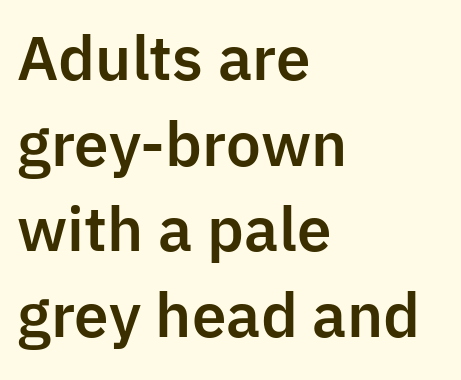
{"serif": "no", "italic": "no", "width": "normal", "stroke_contrast": "low", "x_height": "medium", "monospaced": "no", "underline": "no", "align": "left", "line_spacing": "normal", "line_spacing_ratio": 1.45, "letter_spacing": "normal", "letter_spacing_em": 0.0, "glyph_px": 59}
